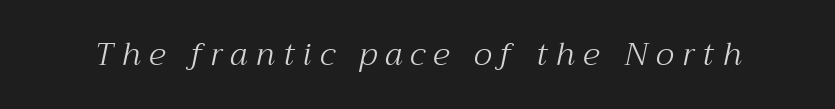
The image shows 32 px light serif type, italic (leaning right); set unusually wide letter spacing (+0.26 em), not underlined; medium stroke contrast and a medium x-height.
